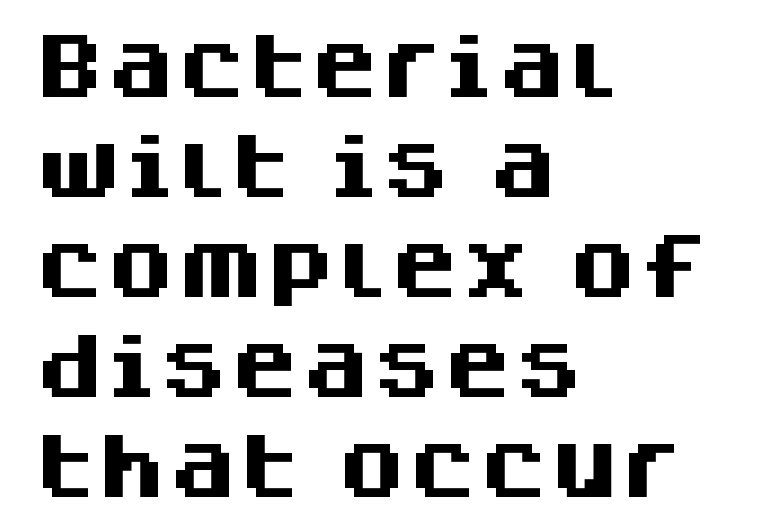
{"serif": "no", "italic": "no", "bold": "yes", "weight": "heavy", "width": "normal", "stroke_contrast": "medium", "x_height": "large", "monospaced": "no", "underline": "no", "align": "left", "line_spacing": "normal", "line_spacing_ratio": 1.41, "letter_spacing": "normal", "letter_spacing_em": 0.0, "glyph_px": 71}
